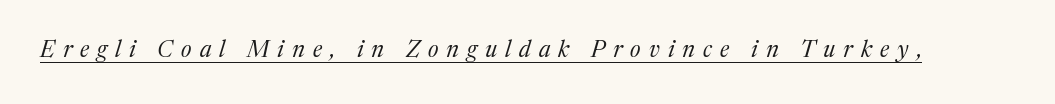
The typeface has the unassuming heft of standard copy or less. Students, observe the line beneath the letters — that is underlining. Characters are canted at an angle relative to the baseline's perpendicular. Caption: expanded tracking, letters set apart.
